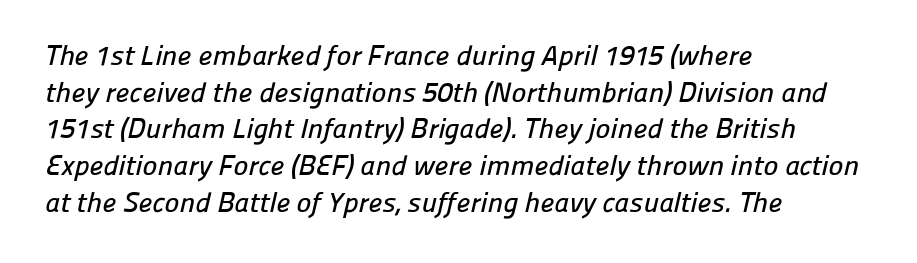
Q: Is the typeface a serif or a sans-serif typeface? A: Sans-serif.
Q: Is the text underlined? A: No.
Q: How is the paragraph aligned? A: Left-aligned.
Q: Is the spacing between letters normal or unusually wide? A: Normal.
Q: Is the spacing between lines tight, normal or loose? A: Normal.
Q: Width (condensed, normal, or wide)? A: Normal.
Q: Stroke contrast? A: Low.
Q: x-height? A: Medium.
Q: Monospaced? A: No.
